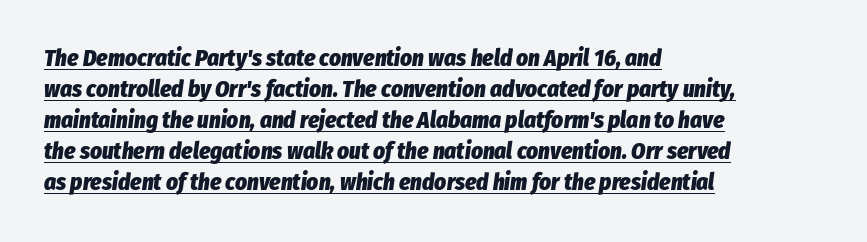
Rows of type keep a routine distance in the vertical direction. The typesetting leans heavy: a genuine bold. Tracking here is standard; glyphs follow each other at the usual distance. Characters are canted at an angle relative to the baseline's perpendicular. Glance below the letters and you will spot a drawn line. Alignment: flush left.
